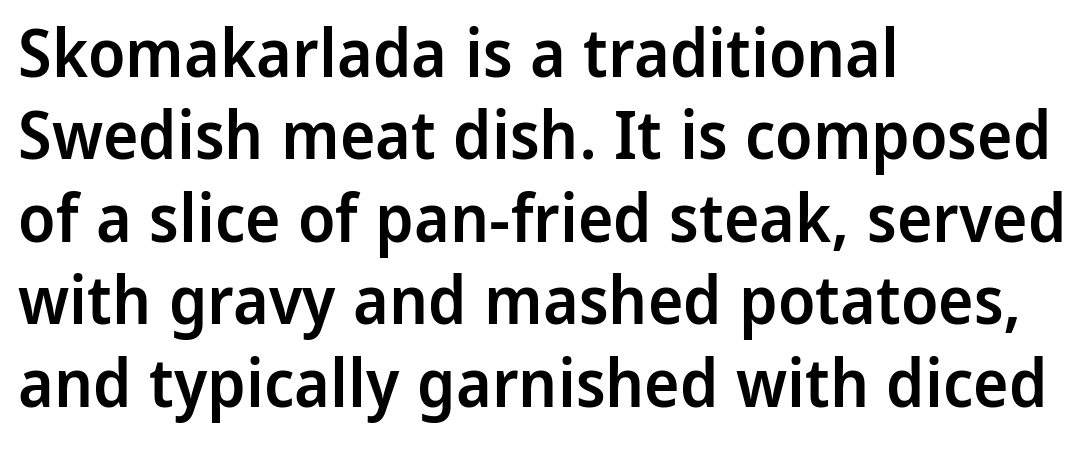
The image shows 67 px semibold sans-serif type, upright; set left-aligned, line spacing 1.23x, normal letter spacing, not underlined; low stroke contrast and a medium x-height.
